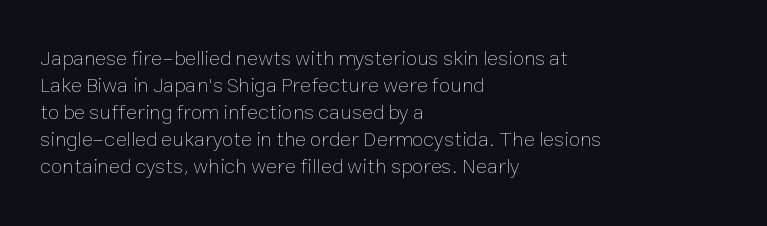
The image shows 21 px text type, upright; set left-aligned, normal line spacing (1.28x), normal letter spacing, not underlined.
